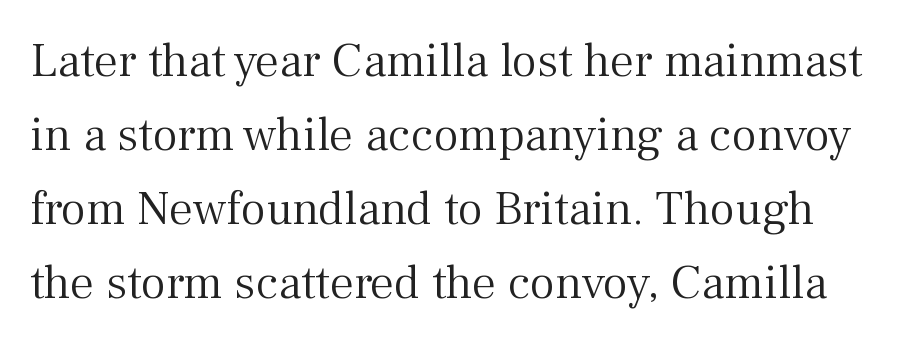
{"serif": "yes", "italic": "no", "bold": "no", "weight": "light", "width": "normal", "stroke_contrast": "medium", "x_height": "medium", "monospaced": "no", "underline": "no", "line_spacing": "normal", "line_spacing_ratio": 1.54, "letter_spacing": "normal", "letter_spacing_em": 0.0, "glyph_px": 48}
